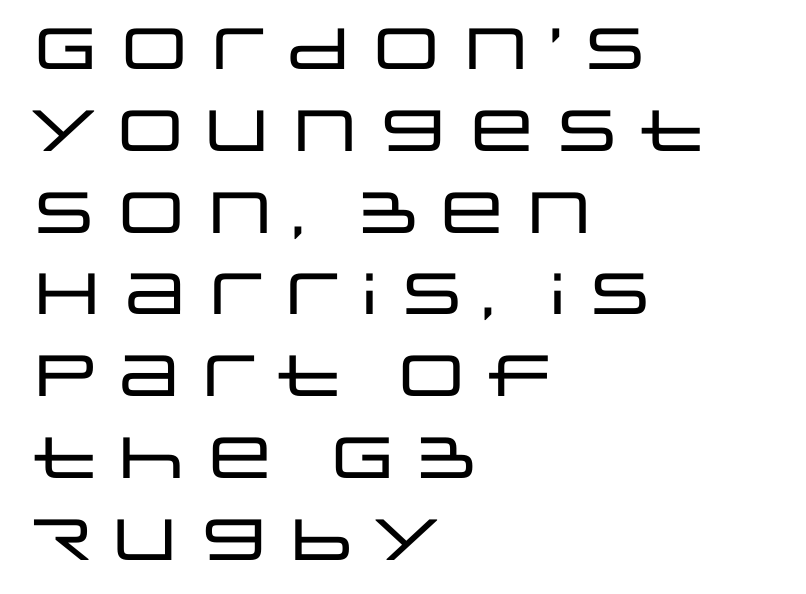
Is this a fixed-width face? No — the glyphs have proportional, varying widths. These lines keep a tight, regular rhythm from letter to letter. The paragraph shown leans on its left margin. When letters stand straight like this, we call the style roman or upright. Clear beneath every line of the passage.
